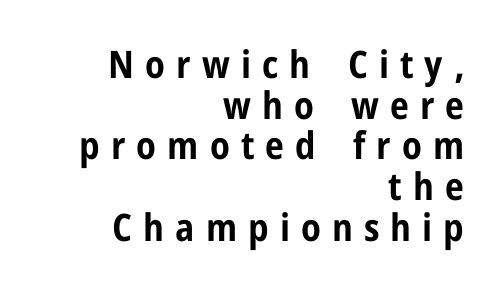
{"serif": "no", "italic": "no", "bold": "yes", "weight": "bold", "width": "condensed", "stroke_contrast": "low", "x_height": "medium", "monospaced": "no", "underline": "no", "align": "right", "line_spacing": "tight", "line_spacing_ratio": 1.07, "letter_spacing": "wide", "letter_spacing_em": 0.29, "glyph_px": 38}
